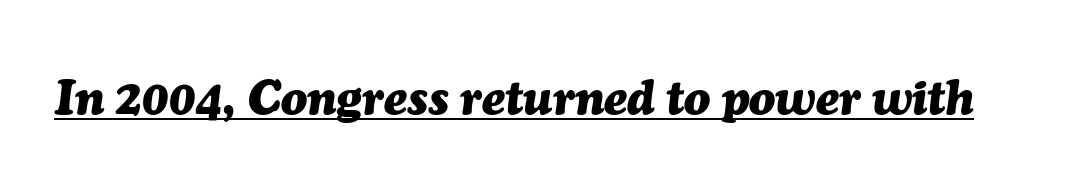
Each word holds together tightly as a unit, with standard inter-letter gaps. The sample's only ornament is a line tracing under the words. It's the slanting kind of type. Varying glyph widths throughout — classic text-font behaviour. Heavy, bold letterforms.
